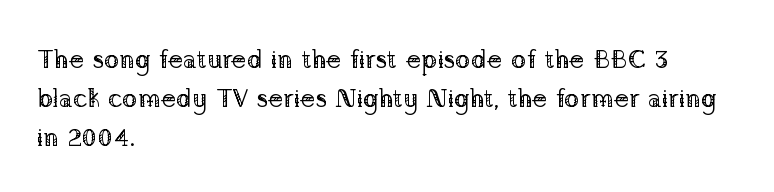
The image shows 26 px text type, upright; set left-aligned, normal line spacing (1.5x), normal letter spacing, not underlined.
